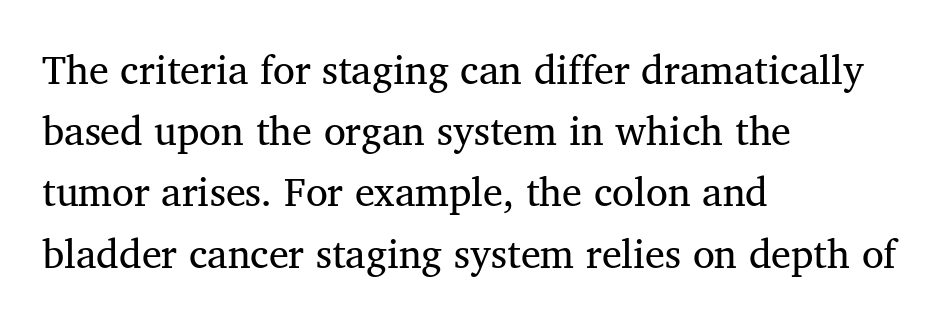
Nothing heavy about these letters — not bold at all. This sample uses a serif face. Proportional: the letters do not fall into vertical columns. The space directly below the letters is spotless. What's the leading like? Ordinary, nothing unusual.
